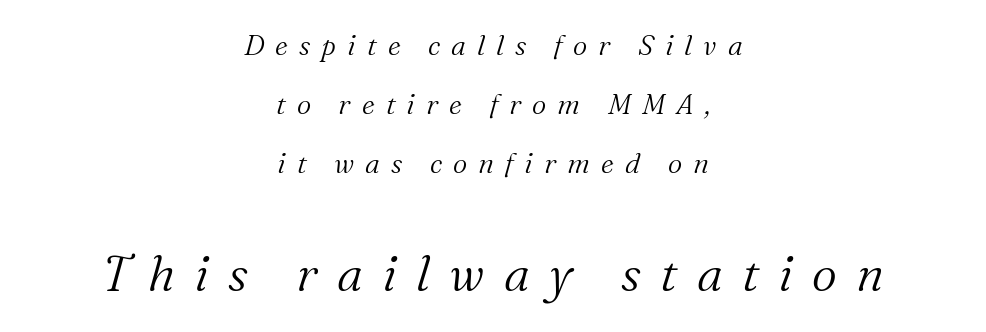
{"serif": "yes", "italic": "yes", "lean": "right", "slant_degrees": 16, "bold": "no", "weight": "light", "width": "normal", "stroke_contrast": "medium", "x_height": "medium", "monospaced": "no", "underline": "no", "align": "center", "line_spacing": "loose", "line_spacing_ratio": 2.11, "letter_spacing": "wide", "letter_spacing_em": 0.39, "larger_block": "second", "size_ratio": 1.75, "glyph_px": 49}
